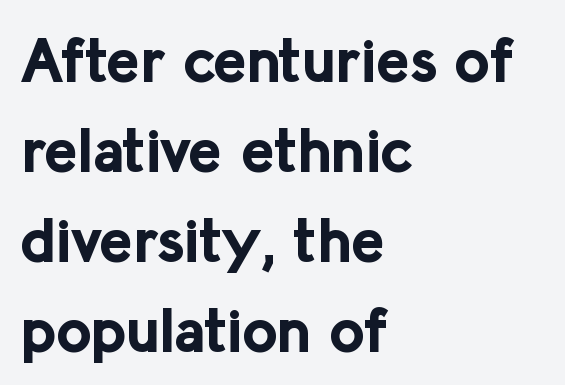
{"serif": "no", "italic": "no", "bold": "yes", "weight": "bold", "width": "normal", "stroke_contrast": "low", "x_height": "medium", "monospaced": "no", "underline": "no", "align": "left", "line_spacing": "normal", "line_spacing_ratio": 1.45, "letter_spacing": "normal", "letter_spacing_em": 0.0, "glyph_px": 62}
